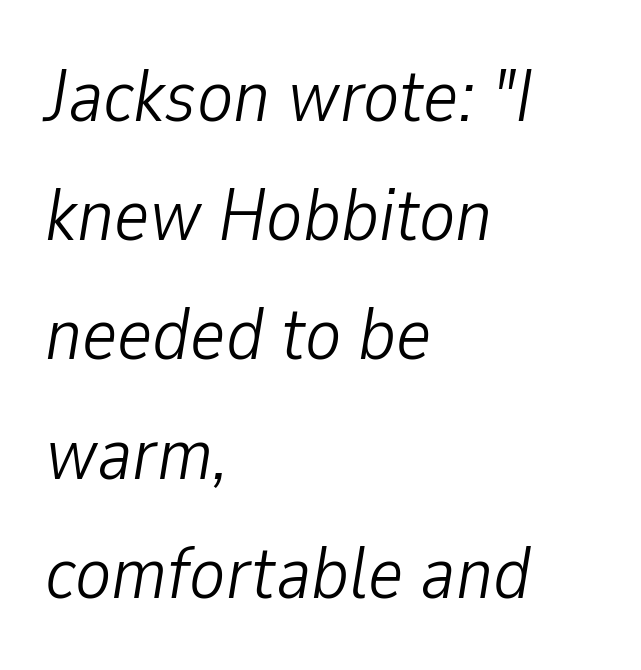
Here the designer chose a conventional face with non-uniform glyph widths. Does the leading feel generous? No, just average. Descenders are the only things crossing below the line. An italicized treatment has been applied to the whole sample. The tracking reads as untouched default to a designer's eye. These glyphs show unthickened strokes, regular width or finer.
